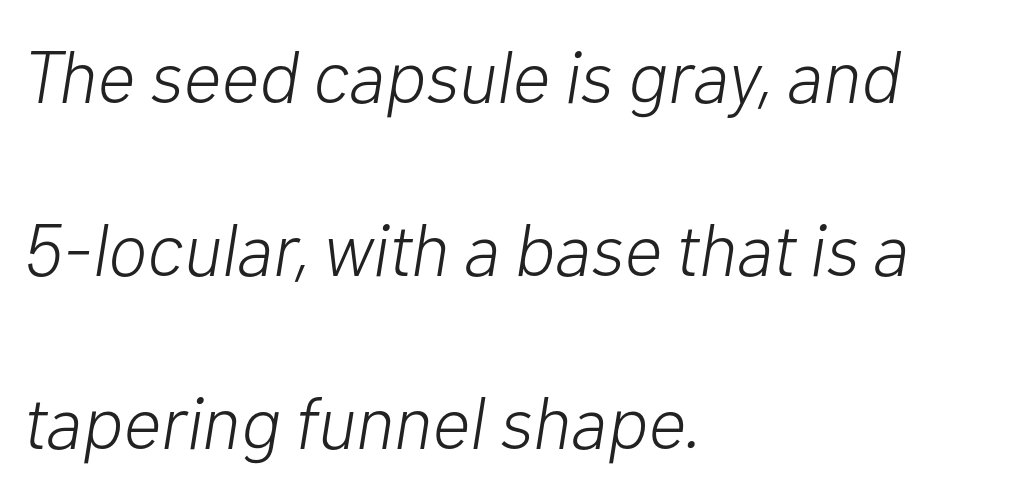
Q: Is the text bold? A: No.
Q: Is the text italic (slanted)? A: Yes, it leans right by about 10 degrees.
Q: Is the text underlined? A: No.
Q: How is the paragraph aligned? A: Left-aligned.
Q: Is the spacing between letters normal or unusually wide? A: Normal.
Q: Is the spacing between lines tight, normal or loose? A: Loose.
Q: Width (condensed, normal, or wide)? A: Normal.
Q: Stroke contrast? A: Low.
Q: x-height? A: Medium.
Q: Monospaced? A: No.
